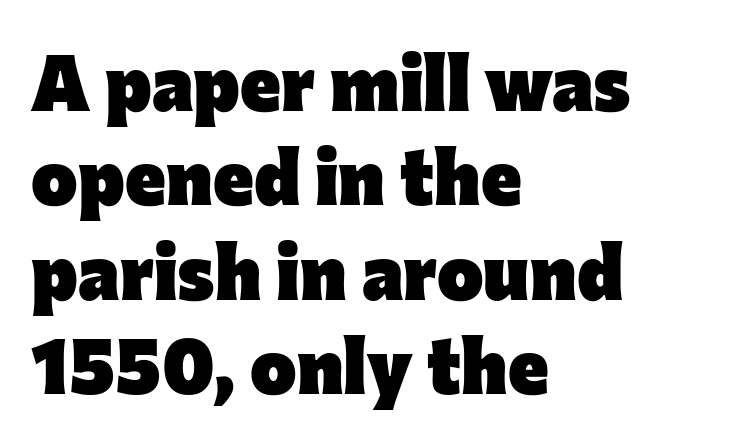
The image shows 78 px heavy sans-serif type, upright; set left-aligned, line spacing 1.21x, normal letter spacing, not underlined; low stroke contrast and a medium x-height.
